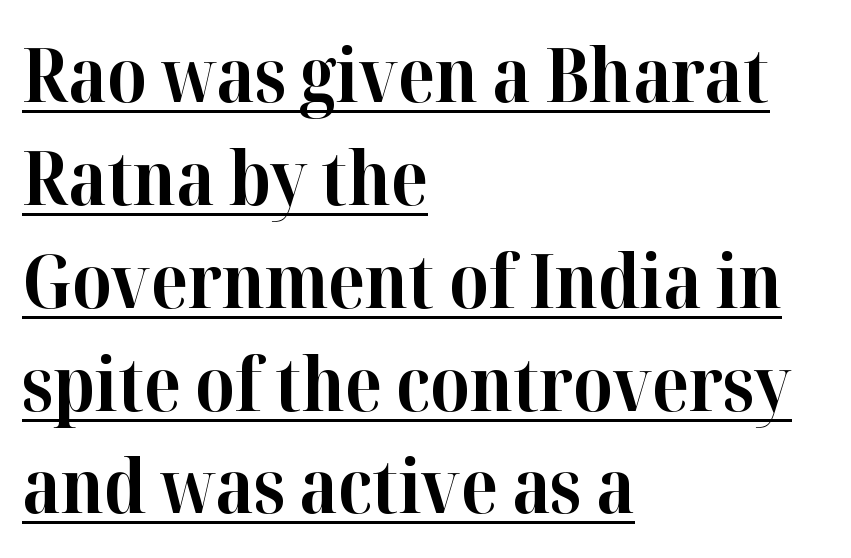
The image shows 74 px bold serif type, upright; set left-aligned, normal line spacing (1.39x), normal letter spacing, underlined; high stroke contrast and a medium x-height.
